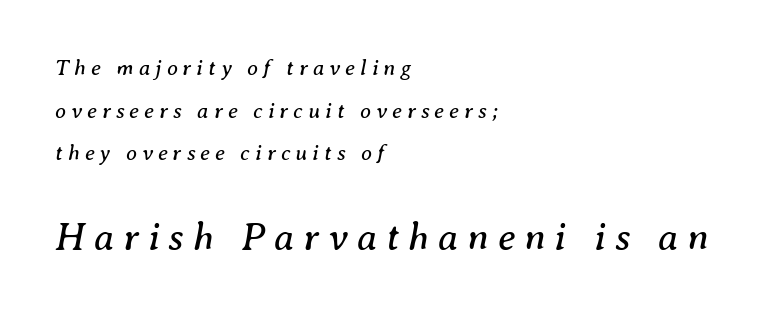
Varying glyph widths throughout — classic text-font behaviour. Type without underlining. Counters stay open thanks to moderate or lighter strokes. This rendering uses left alignment, leaving the right contour irregular. Short note: letters widely spaced. You could fit nearly another row in the gap between these rows.
